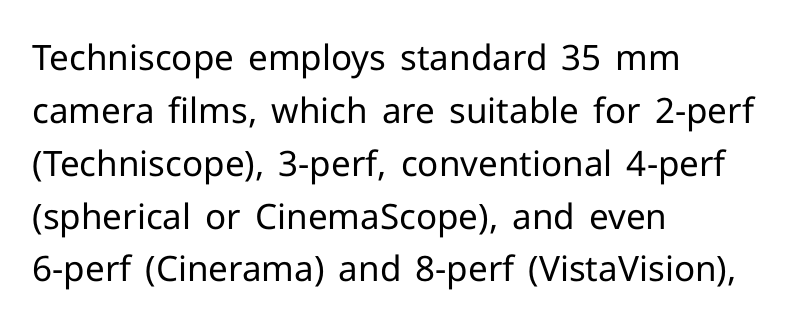
The font sits on the lighter half of the weight spectrum, regular included. Do the characters align in a grid? No, the font is proportional. Regarding serifs, this sample does without them. Notice how the passage keeps a crisp vertical edge on the left only.
